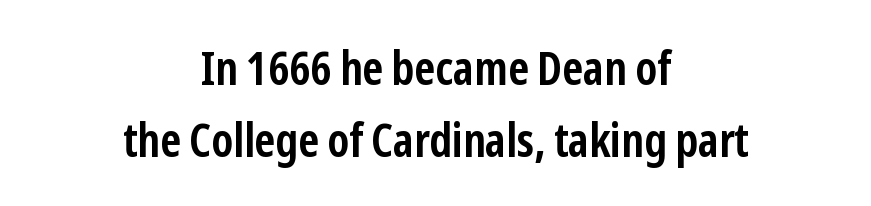
The image shows 46 px semibold, condensed sans-serif type, upright; set centered, normal line spacing (1.56x), normal letter spacing, not underlined; low stroke contrast and a medium x-height.
